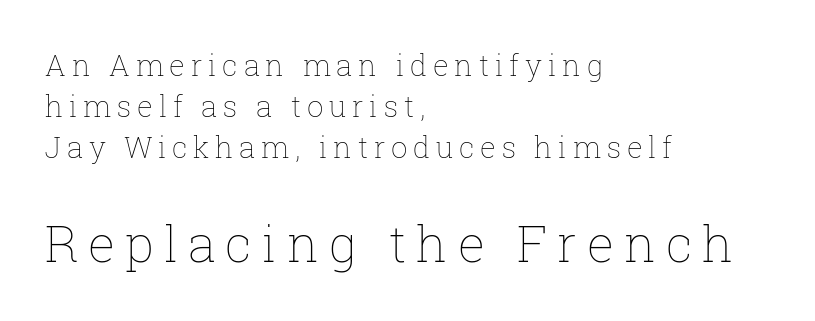
This sample uses an upright cut, with every glyph sitting square on the baseline. The typesetter chose a ragged-right arrangement here. How are the letters spaced? Widely, with obvious added tracking. Decoration check: the copy has no underline. Note: smaller setting up top, larger setting below. The letters advance in unequal steps, a hallmark of proportional type.
